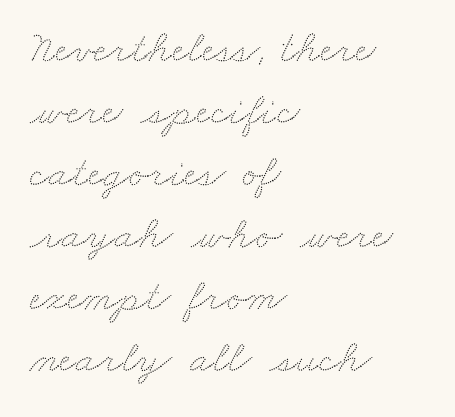
The image shows 45 px wide type; set left-aligned, normal line spacing (1.38x), normal letter spacing, not underlined; low stroke contrast and a small x-height.
